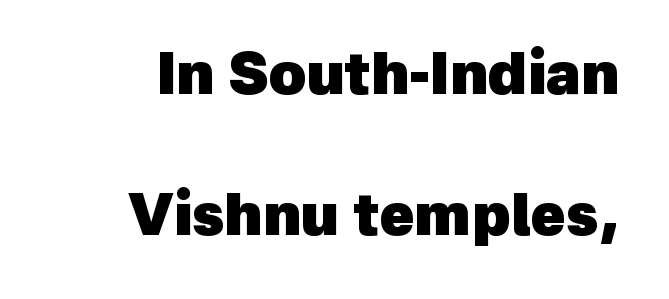
Q: Is the text bold? A: Yes.
Q: Is the typeface a serif or a sans-serif typeface? A: Sans-serif.
Q: Is the text underlined? A: No.
Q: Is the spacing between letters normal or unusually wide? A: Normal.
Q: Is the spacing between lines tight, normal or loose? A: Loose.
Q: Width (condensed, normal, or wide)? A: Normal.
Q: x-height? A: Medium.
Q: Monospaced? A: No.
